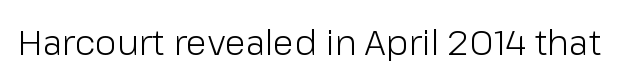
The image shows 35 px light sans-serif type, upright; set normal letter spacing, not underlined; low stroke contrast and a medium x-height.
